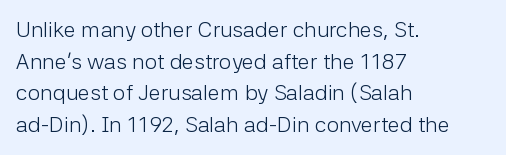
{"italic": "no", "bold": "no", "underline": "no", "align": "left", "line_spacing": "normal", "line_spacing_ratio": 1.44, "letter_spacing": "normal", "letter_spacing_em": 0.0, "glyph_px": 22}
